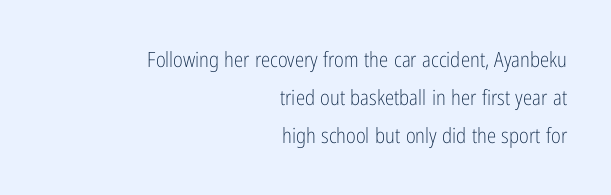
No letter is thick-stroked: the sample isn't bold. Right-aligned paragraph, ragged on the left. The letterforms sit shoulder to shoulder at normal distance. A clean baseline with only descenders dipping below it.
